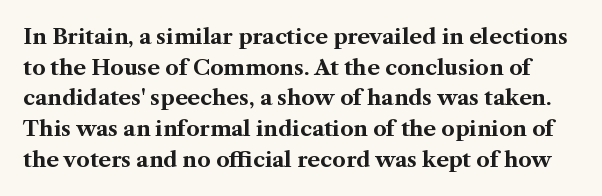
The vertical gap from one line to the next is medium. There is no visible air inserted between adjacent glyphs. Designer's note — italics off, roman on. Every letter is thick-stroked: bold, no question. Unmarked baselines from the first word to the last.
